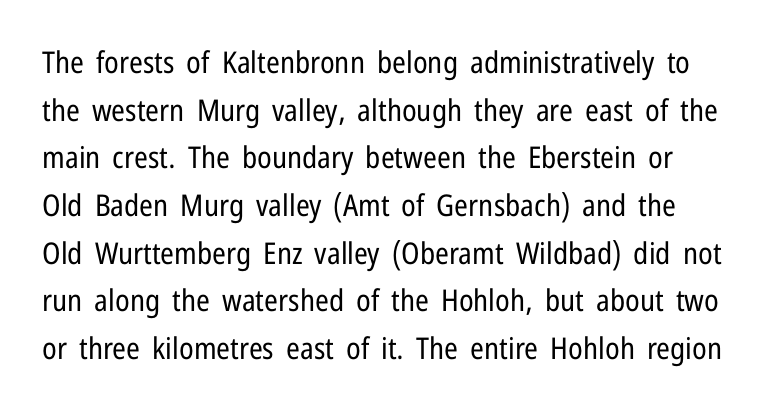
Q: Is the text bold? A: No.
Q: Is the text italic (slanted)? A: No, it is upright.
Q: Is the typeface a serif or a sans-serif typeface? A: Sans-serif.
Q: Is the text underlined? A: No.
Q: Is the spacing between letters normal or unusually wide? A: Normal.
Q: Is the spacing between lines tight, normal or loose? A: Normal.
Q: Width (condensed, normal, or wide)? A: Condensed.
Q: Stroke contrast? A: Low.
Q: x-height? A: Medium.
Q: Monospaced? A: No.
